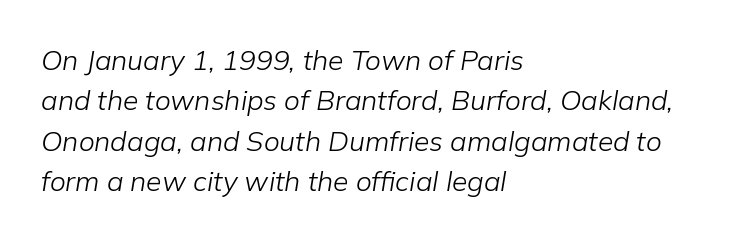
The image shows 28 px light type, italic (leaning right); set left-aligned, normal line spacing (1.44x), normal letter spacing, not underlined; low stroke contrast and a medium x-height.
